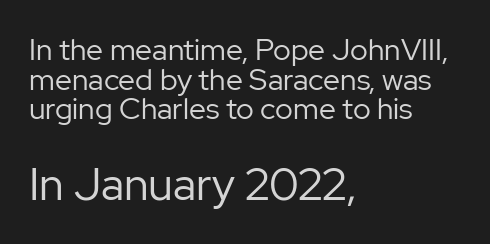
Horizontal alignment here is leftward, the default for most running prose. Ordinary non-slanted type is in use. No chunkiness to these letters — they're not bold. This sample uses plain, unmodified letter spacing.
